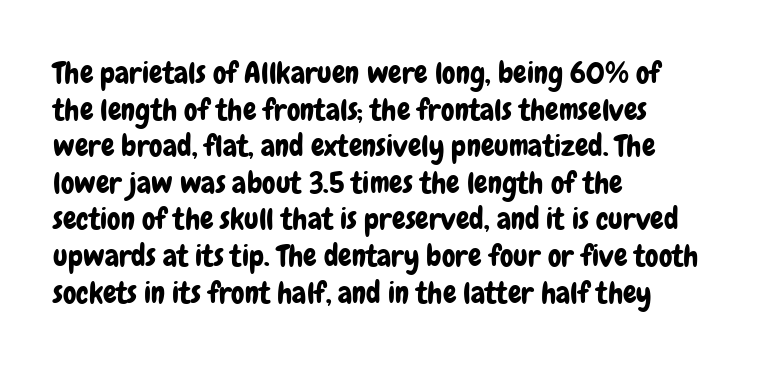
Is there any slant? The stems are plumb. Does extra space separate the letters? No, they use regular spacing. Type without underlining. Left-aligned paragraph, ragged on the right. No feet cap the strokes, marking this as sans-serif type.
